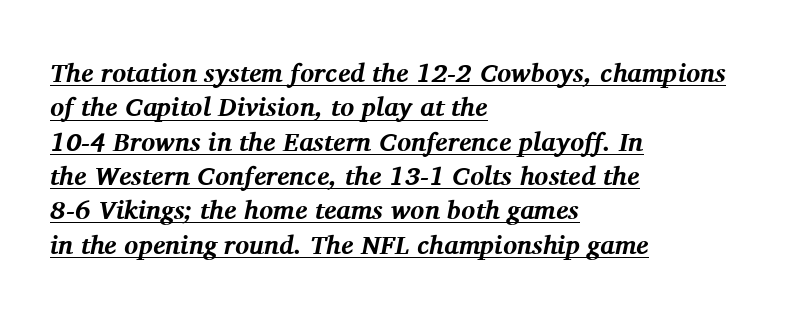
{"italic": "yes", "lean": "right", "slant_degrees": 11, "bold": "yes", "underline": "yes", "align": "left", "line_spacing": "normal", "line_spacing_ratio": 1.32, "letter_spacing": "normal", "letter_spacing_em": 0.0, "glyph_px": 26}
